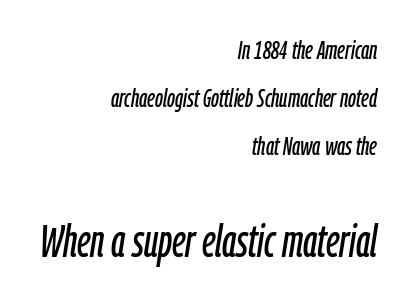
The rendering uses natural spacing where letterforms have individual widths. Only glyphs here, with clear space below each row. Small over large — that's the arrangement of the two blocks here. Style check: oblique. Tracking here is standard; glyphs follow each other at the usual distance. Reading down the block, your eye finds every line finishing at a fixed right position.
